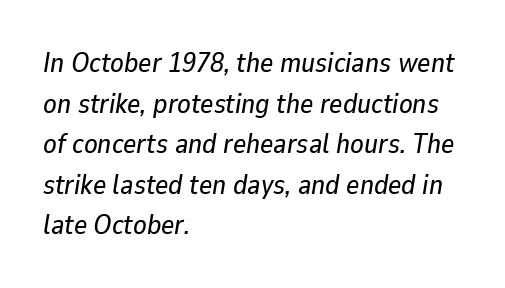
Q: Is the text italic (slanted)? A: Yes, it leans right by about 9 degrees.
Q: Is the text underlined? A: No.
Q: How is the paragraph aligned? A: Left-aligned.
Q: Is the spacing between letters normal or unusually wide? A: Normal.
Q: Is the spacing between lines tight, normal or loose? A: Normal.
Q: Width (condensed, normal, or wide)? A: Normal.
Q: Stroke contrast? A: Low.
Q: x-height? A: Medium.
Q: Monospaced? A: No.
